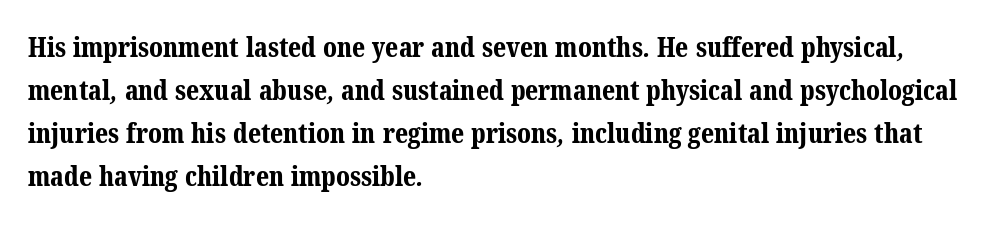
{"bold": "yes", "underline": "no", "align": "left", "line_spacing": "normal", "line_spacing_ratio": 1.59, "letter_spacing": "normal", "letter_spacing_em": 0.0, "glyph_px": 27}
